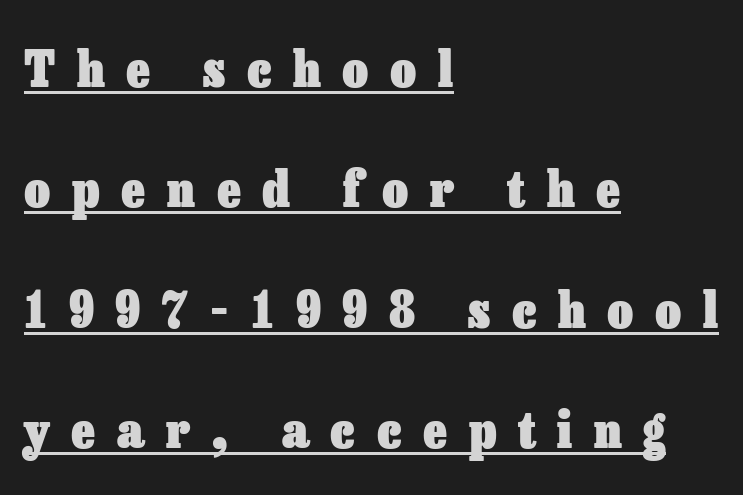
Do the characters align in a grid? No, the font is proportional. How are the letters spaced? Widely, with obvious added tracking. Plenty of ink on the page — the face is bold. Is there any slant? The stems are plumb. Does a line run under the words? Yes, clearly.
